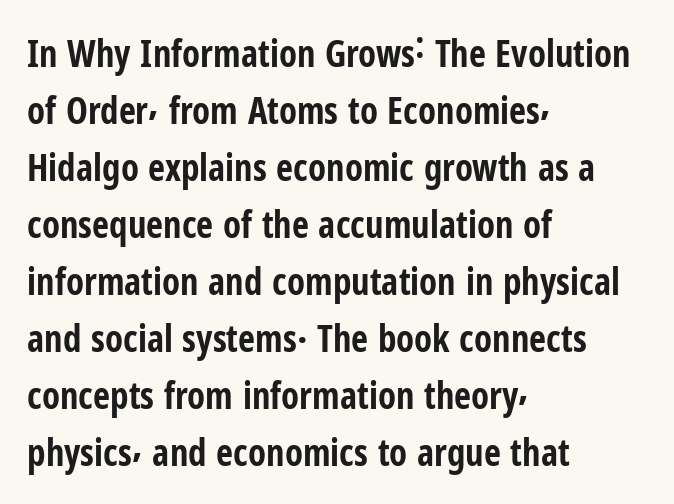
Q: Is the text bold? A: Yes.
Q: Is the text italic (slanted)? A: No, it is upright.
Q: Is the typeface a serif or a sans-serif typeface? A: Sans-serif.
Q: Is the text underlined? A: No.
Q: How is the paragraph aligned? A: Left-aligned.
Q: Is the spacing between letters normal or unusually wide? A: Normal.
Q: Is the spacing between lines tight, normal or loose? A: Normal.
Q: Width (condensed, normal, or wide)? A: Condensed.
Q: Stroke contrast? A: Low.
Q: x-height? A: Medium.
Q: Monospaced? A: No.
